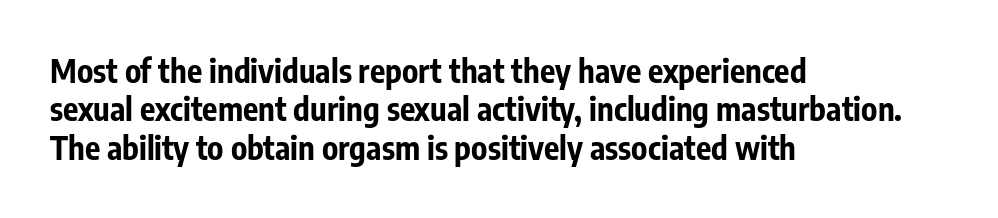
{"serif": "no", "italic": "no", "bold": "yes", "weight": "bold", "width": "condensed", "stroke_contrast": "low", "x_height": "medium", "monospaced": "no", "underline": "no", "align": "left", "line_spacing_ratio": 1.2, "letter_spacing": "normal", "letter_spacing_em": 0.0, "glyph_px": 32}
